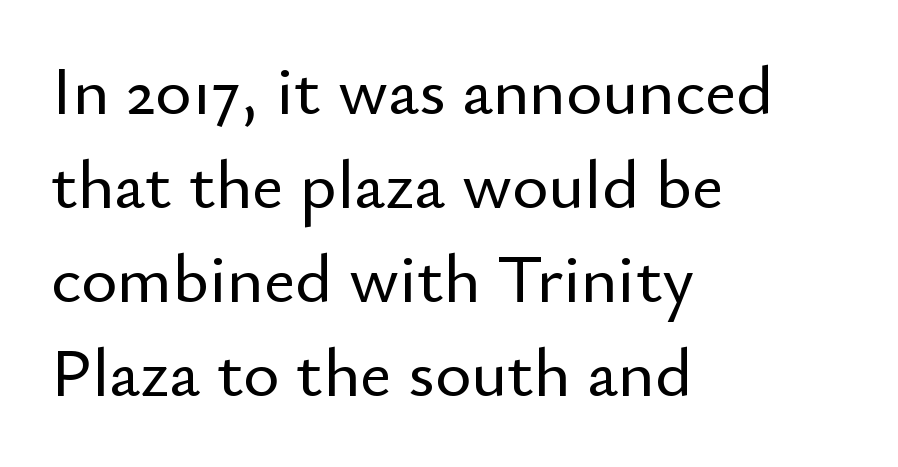
The image shows 69 px sans-serif type, upright; set left-aligned, normal line spacing (1.36x), normal letter spacing, not underlined; low stroke contrast and a small x-height.
